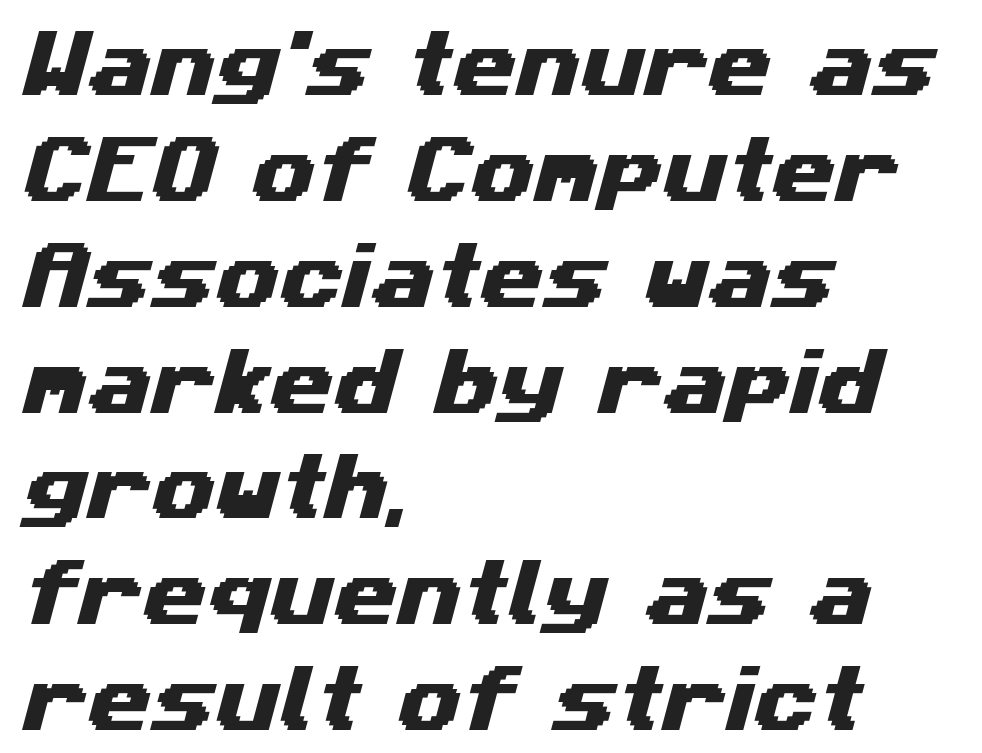
The image shows 73 px wide sans-serif type; set left-aligned, normal line spacing (1.45x), normal letter spacing, not underlined; medium stroke contrast and a medium x-height.
